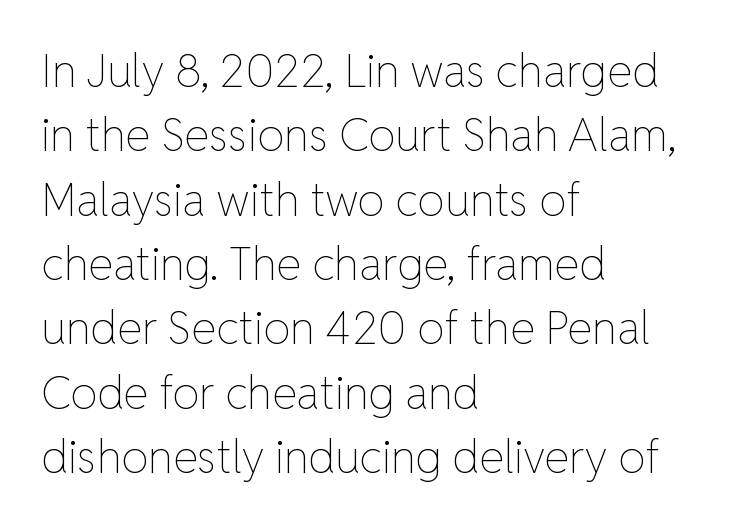
The image shows 45 px thin type, upright; set left-aligned, normal line spacing (1.43x), normal letter spacing, not underlined; low stroke contrast and a medium x-height.
